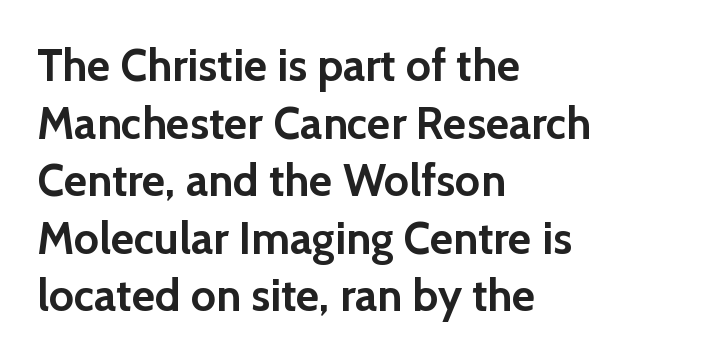
The image shows 45 px semibold sans-serif type, upright; set left-aligned, normal line spacing (1.28x), normal letter spacing, not underlined; a medium x-height.
